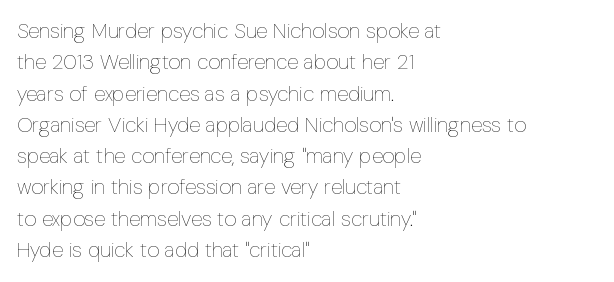
Q: Is the text bold? A: No.
Q: Is the text italic (slanted)? A: No, it is upright.
Q: Is the text underlined? A: No.
Q: How is the paragraph aligned? A: Left-aligned.
Q: Is the spacing between letters normal or unusually wide? A: Normal.
Q: Is the spacing between lines tight, normal or loose? A: Normal.
